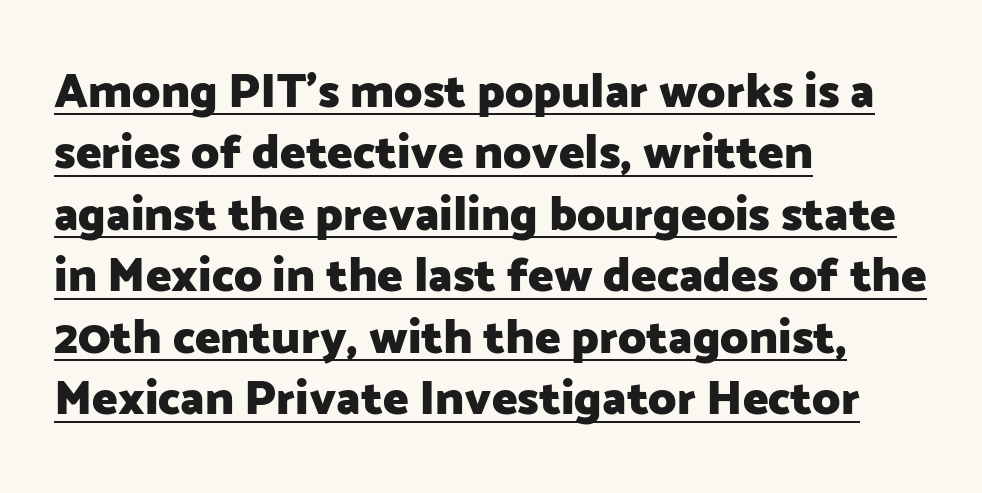
Q: Is the text bold? A: Yes.
Q: Is the text italic (slanted)? A: No, it is upright.
Q: Is the typeface a serif or a sans-serif typeface? A: Sans-serif.
Q: Is the text underlined? A: Yes.
Q: How is the paragraph aligned? A: Left-aligned.
Q: Is the spacing between letters normal or unusually wide? A: Normal.
Q: Is the spacing between lines tight, normal or loose? A: Normal.
Q: Width (condensed, normal, or wide)? A: Normal.
Q: Stroke contrast? A: Low.
Q: x-height? A: Medium.
Q: Monospaced? A: No.
